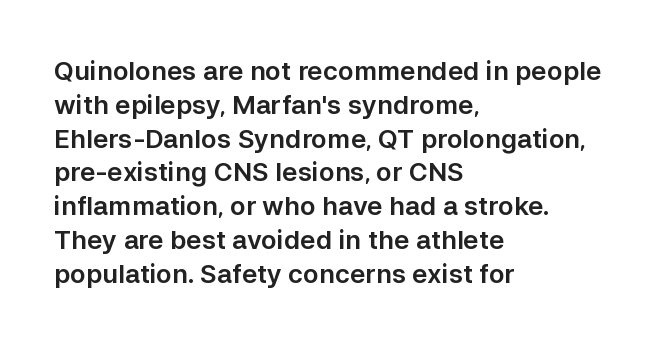
Q: Is the text italic (slanted)? A: No, it is upright.
Q: Is the text underlined? A: No.
Q: How is the paragraph aligned? A: Left-aligned.
Q: Is the spacing between letters normal or unusually wide? A: Normal.
Q: Is the spacing between lines tight, normal or loose? A: Normal.
